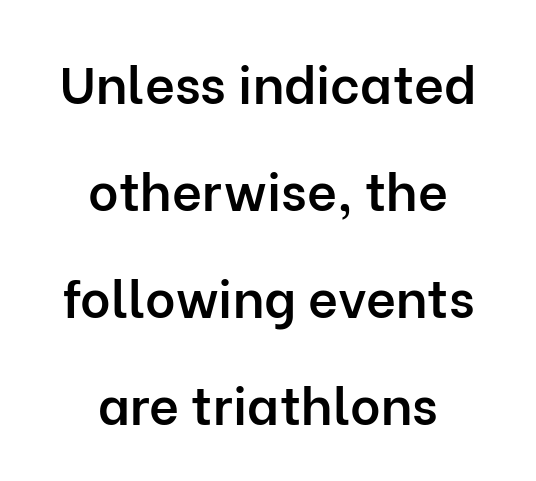
Q: Is the text bold? A: Semi-bold.
Q: Is the text italic (slanted)? A: No, it is upright.
Q: Is the typeface a serif or a sans-serif typeface? A: Sans-serif.
Q: Is the text underlined? A: No.
Q: How is the paragraph aligned? A: Centered.
Q: Is the spacing between letters normal or unusually wide? A: Normal.
Q: Is the spacing between lines tight, normal or loose? A: Loose.
Q: Width (condensed, normal, or wide)? A: Normal.
Q: Stroke contrast? A: Low.
Q: x-height? A: Medium.
Q: Monospaced? A: No.
